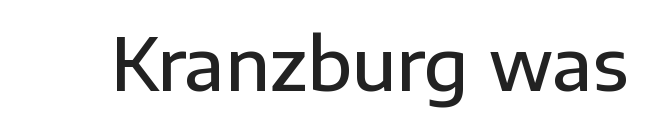
The lettering holds an erect, upright posture throughout. Check under the words: just untouched page. Observe the absence of serifs on each vertical stroke in this sample. Firm but not heavy-handed strokes: this text is semibold. Observe the ordinary spacing: letters are neighbours, not strangers. Each letter keeps its own natural width here, so spacing adapts to shape.
